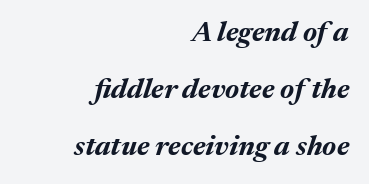
{"italic": "yes", "lean": "right", "slant_degrees": 17, "bold": "yes", "weight": "bold", "width": "normal", "stroke_contrast": "medium", "x_height": "medium", "monospaced": "no", "underline": "no", "align": "right", "line_spacing": "loose", "line_spacing_ratio": 2.04, "letter_spacing": "normal", "letter_spacing_em": 0.0, "glyph_px": 28}
